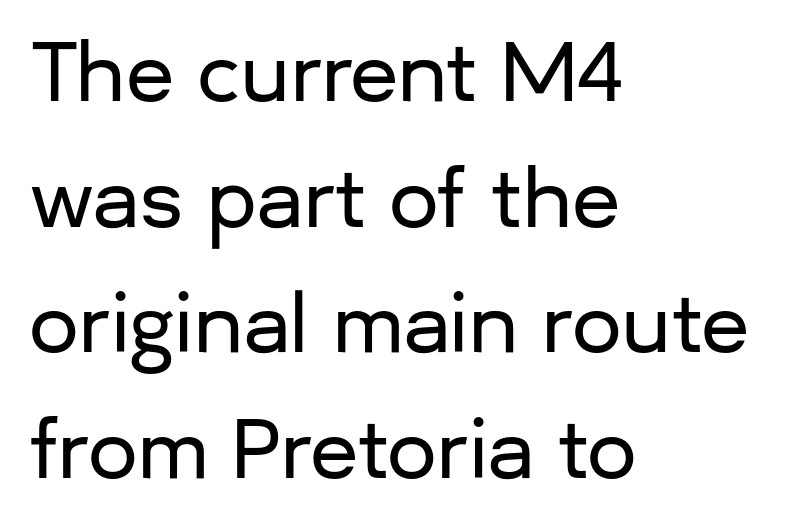
The image shows 79 px sans-serif type, upright; set left-aligned, normal line spacing (1.59x), normal letter spacing, not underlined; low stroke contrast and a medium x-height.
